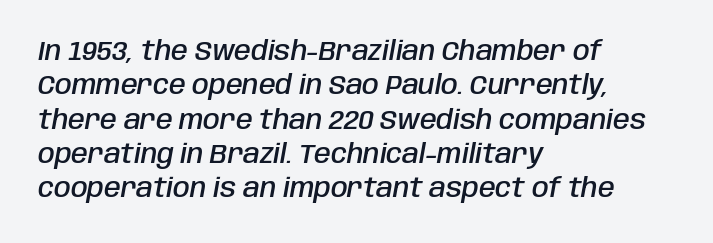
Successive baselines arrive at the customary interval. Spacing between characters is what you'd get straight out of the box. In terms of weight, the rendering is demibold, just under bold. Is the block centered? No — it sits flush against the left margin. The passage shown is not underscored anywhere. Rendered with sloped, italic letterforms.
